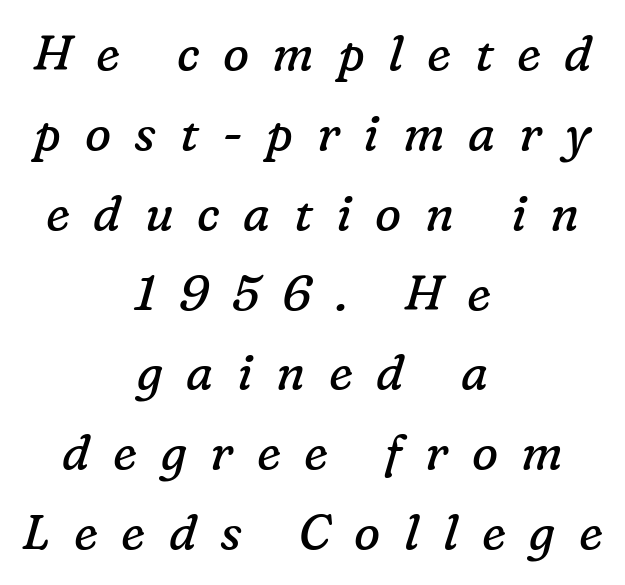
No extra ink here — the face is not bold. The type family on display is of the serif kind. Note the varied advance widths — an 'i' is clearly narrower than an 'm'. This rendering features lettering with no underline. Substantial extra tracking has been applied to these lines.
